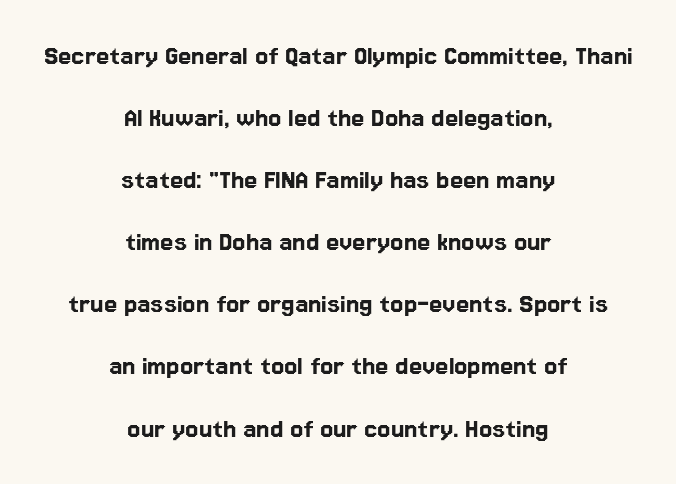
A centered setting, common on invitations and titles, is used for this passage. Interline gaps are noticeably wide in this sample. Quick note: underline off. Unlike a traditional serif, this face leaves its strokes unadorned. Tracking here is standard; glyphs follow each other at the usual distance.
